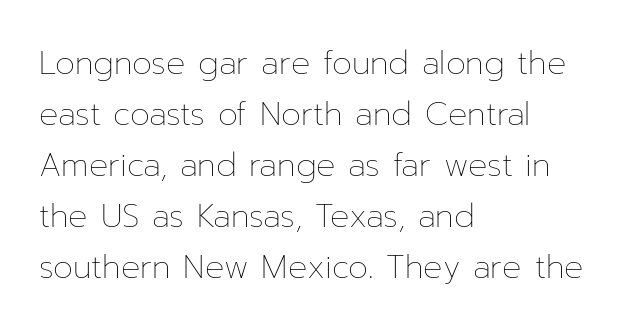
The image shows 32 px thin type, upright; set left-aligned, normal line spacing (1.59x), normal letter spacing, not underlined; low stroke contrast and a medium x-height.
